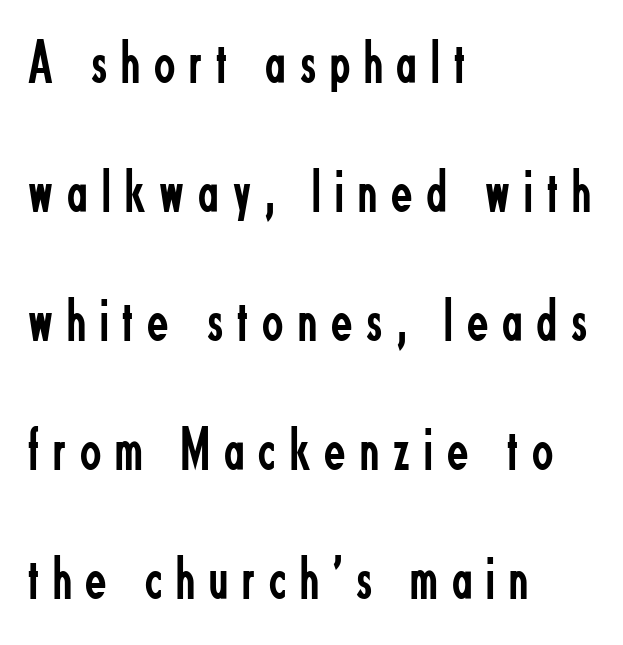
Q: Is the text bold? A: No.
Q: Is the text italic (slanted)? A: No, it is upright.
Q: Is the typeface a serif or a sans-serif typeface? A: Sans-serif.
Q: Is the text underlined? A: No.
Q: How is the paragraph aligned? A: Left-aligned.
Q: Is the spacing between letters normal or unusually wide? A: Unusually wide.
Q: Is the spacing between lines tight, normal or loose? A: Loose.
Q: Width (condensed, normal, or wide)? A: Condensed.
Q: Stroke contrast? A: Low.
Q: x-height? A: Small.
Q: Monospaced? A: No.
